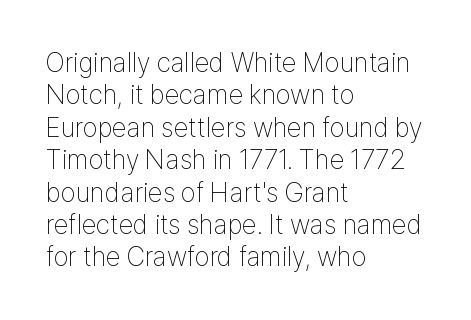
{"italic": "no", "bold": "no", "underline": "no", "align": "left", "line_spacing_ratio": 1.2, "letter_spacing": "normal", "letter_spacing_em": 0.0, "glyph_px": 27}
